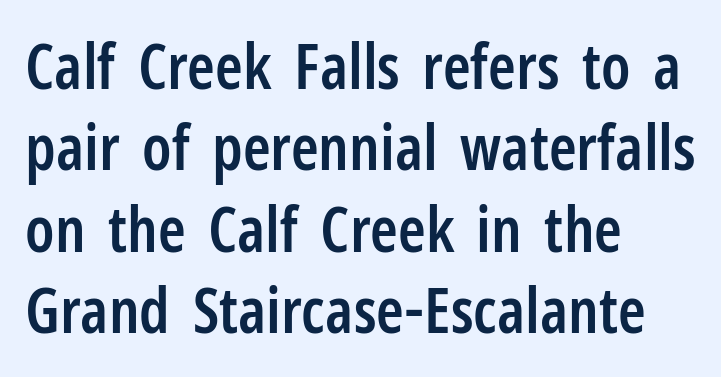
Is this a fixed-width face? No — the glyphs have proportional, varying widths. Evenly set lines give the paragraph a standard silhouette. Unlike italic type, these characters show no tilt at all. Typesetter's note: demi weight, one step under bold. Regarding serifs, this sample does without them. These lines keep a tight, regular rhythm from letter to letter.
